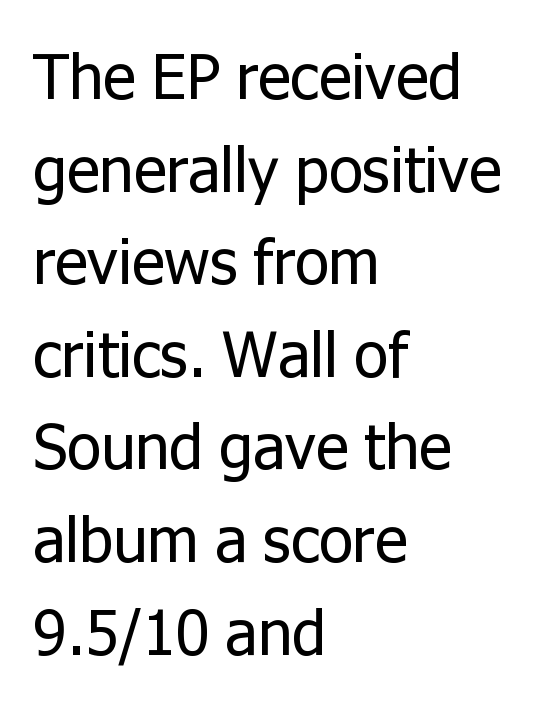
Q: Is the text bold? A: No.
Q: Is the text italic (slanted)? A: No, it is upright.
Q: Is the typeface a serif or a sans-serif typeface? A: Sans-serif.
Q: Is the text underlined? A: No.
Q: How is the paragraph aligned? A: Left-aligned.
Q: Is the spacing between letters normal or unusually wide? A: Normal.
Q: Is the spacing between lines tight, normal or loose? A: Normal.
Q: Width (condensed, normal, or wide)? A: Normal.
Q: Stroke contrast? A: Low.
Q: x-height? A: Medium.
Q: Monospaced? A: No.
